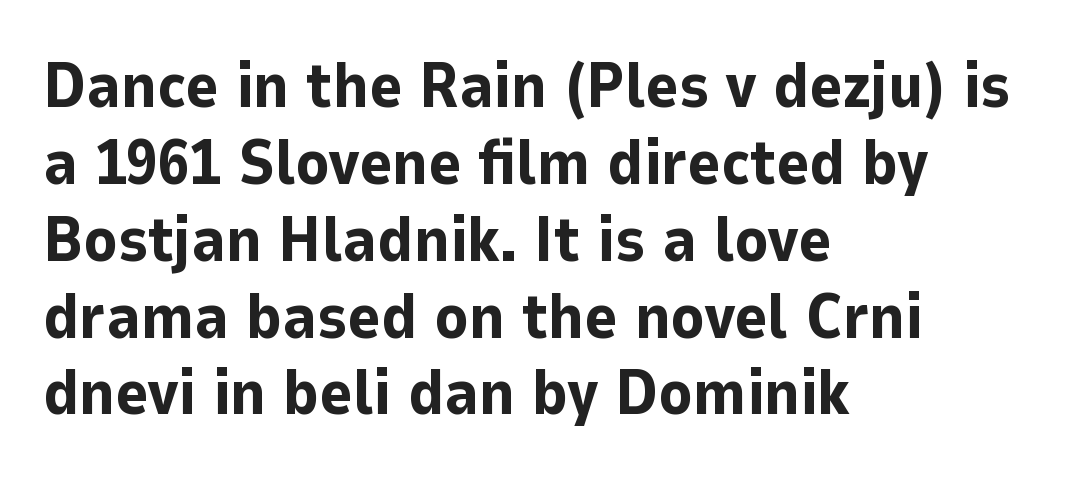
{"serif": "no", "italic": "no", "bold": "yes", "weight": "bold", "width": "normal", "stroke_contrast": "low", "x_height": "medium", "monospaced": "no", "underline": "no", "align": "left", "line_spacing_ratio": 1.22, "letter_spacing": "normal", "letter_spacing_em": 0.0, "glyph_px": 63}
